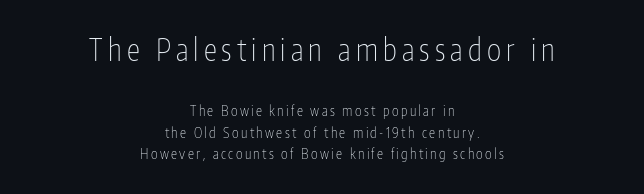
The image shows 30 px thin, condensed sans-serif type, upright; set centered, normal line spacing (1.56x), not underlined; the first (top) block is 2.14x larger; low stroke contrast and a medium x-height.
